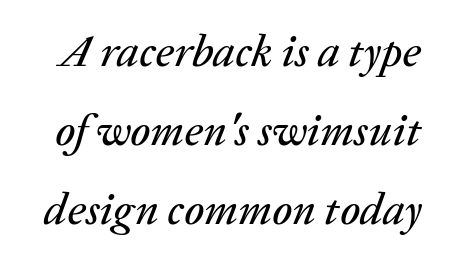
The whole block is typeset with a tilt. Note the varied advance widths — an 'i' is clearly narrower than an 'm'. Quick note: underline off. Look at the tracking — it's just the regular setting, nothing added.
